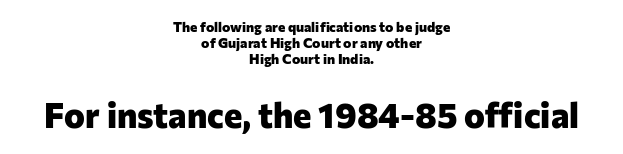
The image shows 35 px heavy sans-serif type, upright; set centered, tight line spacing (1.13x), normal letter spacing, not underlined; the second (bottom) block is 2.5x larger; low stroke contrast and a medium x-height.
